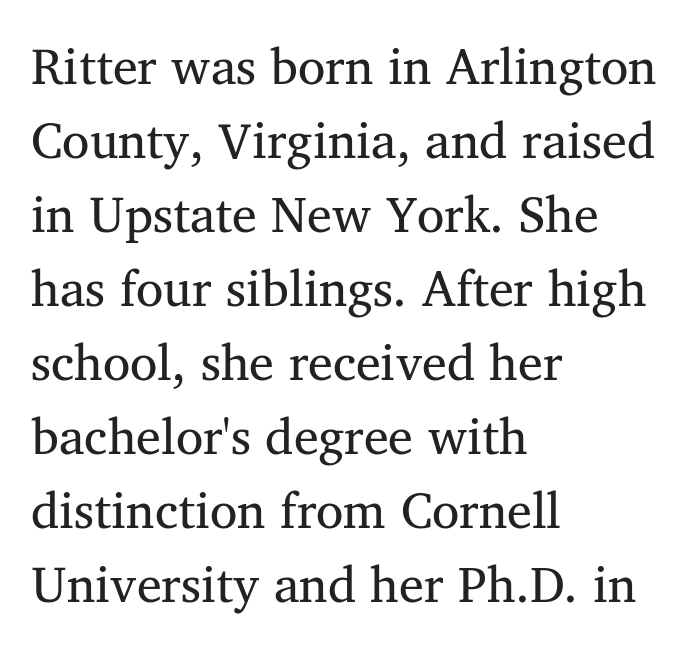
Q: Is the text bold? A: No.
Q: Is the text italic (slanted)? A: No, it is upright.
Q: Is the typeface a serif or a sans-serif typeface? A: Serif.
Q: Is the text underlined? A: No.
Q: How is the paragraph aligned? A: Left-aligned.
Q: Is the spacing between letters normal or unusually wide? A: Normal.
Q: Is the spacing between lines tight, normal or loose? A: Normal.
Q: Width (condensed, normal, or wide)? A: Normal.
Q: Stroke contrast? A: Medium.
Q: x-height? A: Medium.
Q: Monospaced? A: No.
